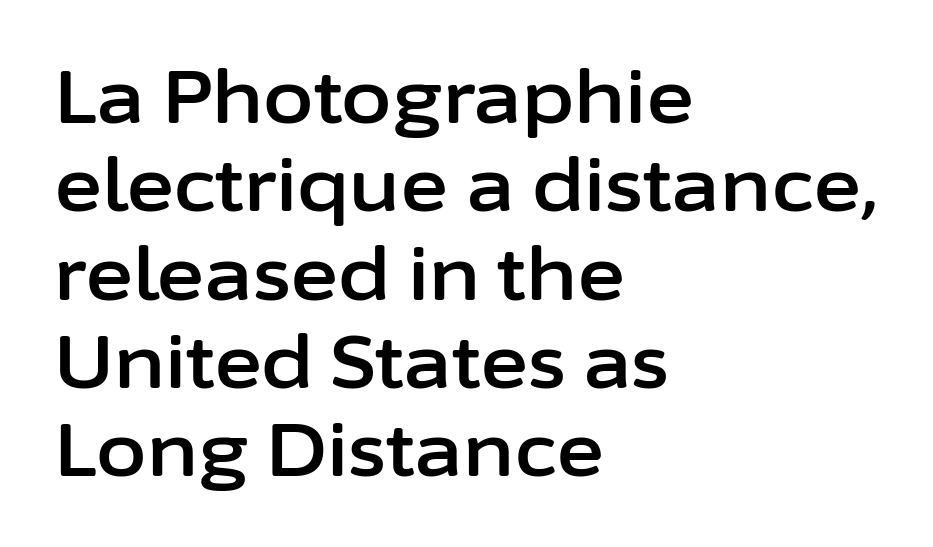
Q: Is the text italic (slanted)? A: No, it is upright.
Q: Is the typeface a serif or a sans-serif typeface? A: Sans-serif.
Q: Is the text underlined? A: No.
Q: How is the paragraph aligned? A: Left-aligned.
Q: Is the spacing between letters normal or unusually wide? A: Normal.
Q: Width (condensed, normal, or wide)? A: Normal.
Q: Stroke contrast? A: Low.
Q: x-height? A: Medium.
Q: Monospaced? A: No.
